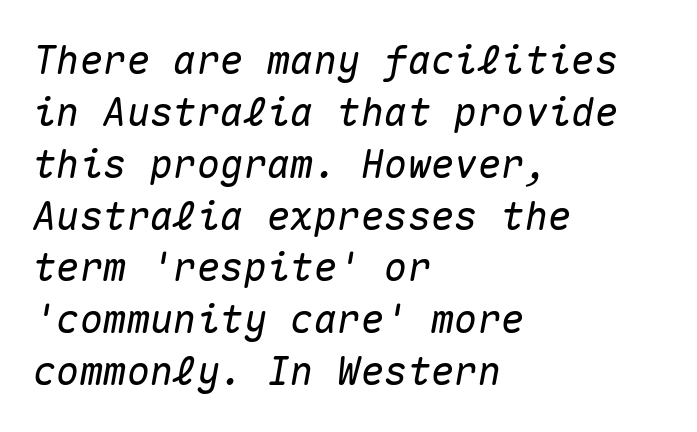
{"italic": "yes", "lean": "right", "slant_degrees": 10, "width": "normal", "stroke_contrast": "medium", "x_height": "medium", "monospaced": "yes", "underline": "no", "align": "left", "line_spacing": "normal", "line_spacing_ratio": 1.33, "letter_spacing": "normal", "letter_spacing_em": 0.0, "glyph_px": 39}
